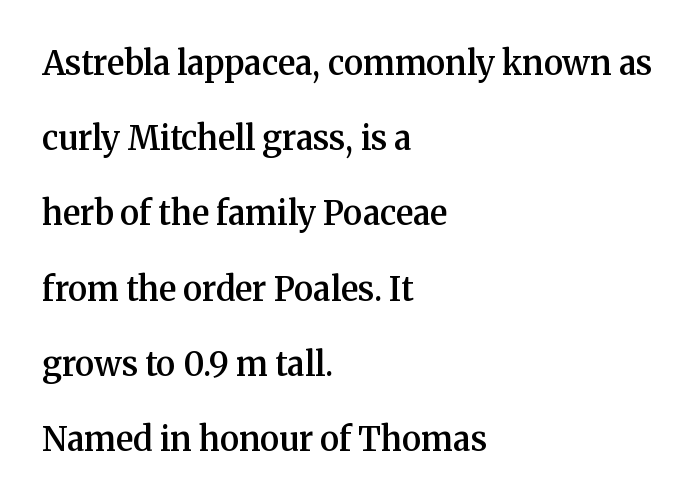
Q: Is the text bold? A: Semi-bold.
Q: Is the text italic (slanted)? A: No, it is upright.
Q: Is the typeface a serif or a sans-serif typeface? A: Serif.
Q: Is the text underlined? A: No.
Q: How is the paragraph aligned? A: Left-aligned.
Q: Is the spacing between letters normal or unusually wide? A: Normal.
Q: Is the spacing between lines tight, normal or loose? A: Loose.
Q: Width (condensed, normal, or wide)? A: Normal.
Q: Stroke contrast? A: Medium.
Q: x-height? A: Medium.
Q: Monospaced? A: No.
